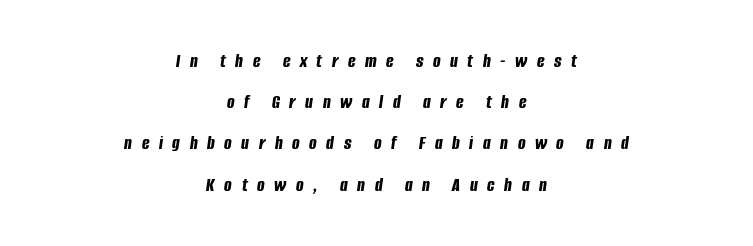
The image shows 20 px bold type, italic (leaning right); set centered, loose line spacing (2.06x), unusually wide letter spacing (+0.48 em), not underlined.
